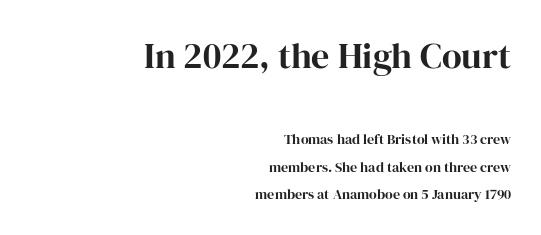
Character size in the leading block exceeds that of the trailing block. The setting favours the right margin, as signatures and pull-quotes sometimes do. Do the characters align in a grid? No, the font is proportional. It's the straight-up-and-down kind of type. Serifs: yes, visible at the terminals of the letterforms. The gap between lines stays unmarked.
